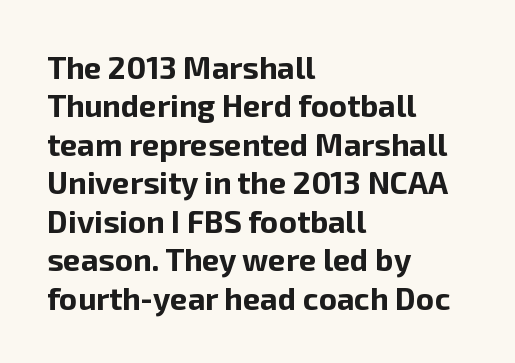
Q: Is the text bold? A: Yes.
Q: Is the text italic (slanted)? A: No, it is upright.
Q: Is the typeface a serif or a sans-serif typeface? A: Sans-serif.
Q: Is the text underlined? A: No.
Q: How is the paragraph aligned? A: Left-aligned.
Q: Is the spacing between letters normal or unusually wide? A: Normal.
Q: Width (condensed, normal, or wide)? A: Normal.
Q: Stroke contrast? A: Low.
Q: x-height? A: Medium.
Q: Monospaced? A: No.
